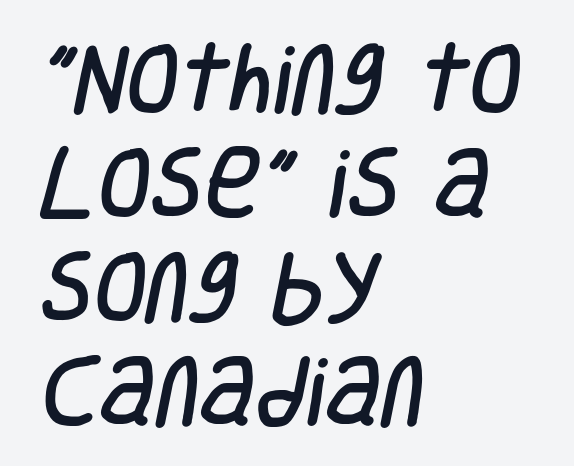
Q: Is the typeface a serif or a sans-serif typeface? A: Sans-serif.
Q: Is the text underlined? A: No.
Q: How is the paragraph aligned? A: Left-aligned.
Q: Is the spacing between letters normal or unusually wide? A: Normal.
Q: Is the spacing between lines tight, normal or loose? A: Normal.
Q: Width (condensed, normal, or wide)? A: Condensed.
Q: Stroke contrast? A: Low.
Q: x-height? A: Large.
Q: Monospaced? A: No.
